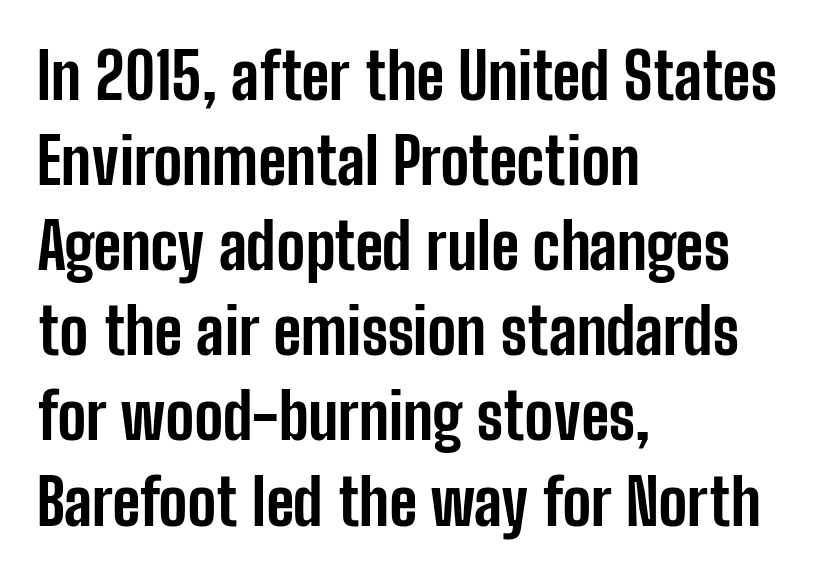
The image shows 64 px bold, condensed sans-serif type, upright; set left-aligned, normal line spacing (1.33x), normal letter spacing, not underlined; low stroke contrast and a medium x-height.
